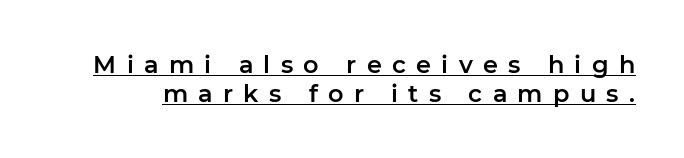
Q: Is the text italic (slanted)? A: No, it is upright.
Q: Is the text underlined? A: Yes.
Q: Is the spacing between letters normal or unusually wide? A: Unusually wide.
